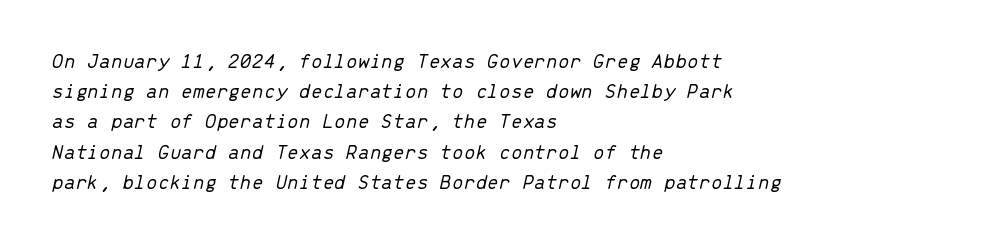
The image shows 21 px text type, italic (leaning right); set left-aligned, normal line spacing (1.44x), normal letter spacing, not underlined.
